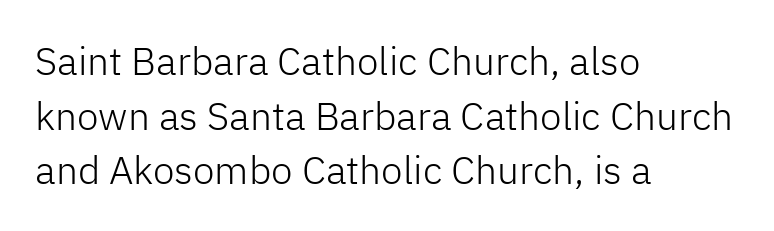
The image shows 39 px light sans-serif type, upright; set left-aligned, normal line spacing (1.4x), normal letter spacing, not underlined; low stroke contrast and a medium x-height.
